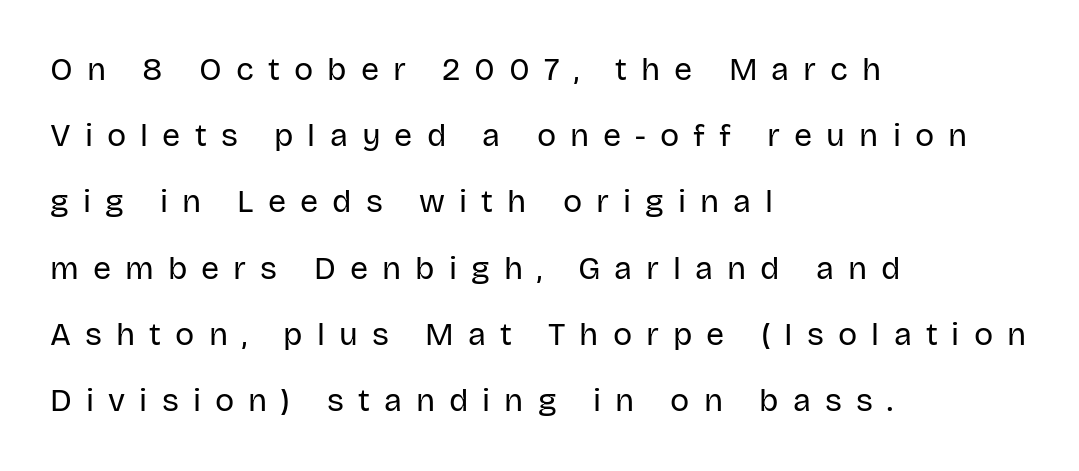
Q: Is the text bold? A: No.
Q: Is the text italic (slanted)? A: No, it is upright.
Q: Is the typeface a serif or a sans-serif typeface? A: Sans-serif.
Q: Is the text underlined? A: No.
Q: How is the paragraph aligned? A: Left-aligned.
Q: Is the spacing between letters normal or unusually wide? A: Unusually wide.
Q: Is the spacing between lines tight, normal or loose? A: Loose.
Q: Width (condensed, normal, or wide)? A: Normal.
Q: Stroke contrast? A: Low.
Q: x-height? A: Large.
Q: Monospaced? A: No.
